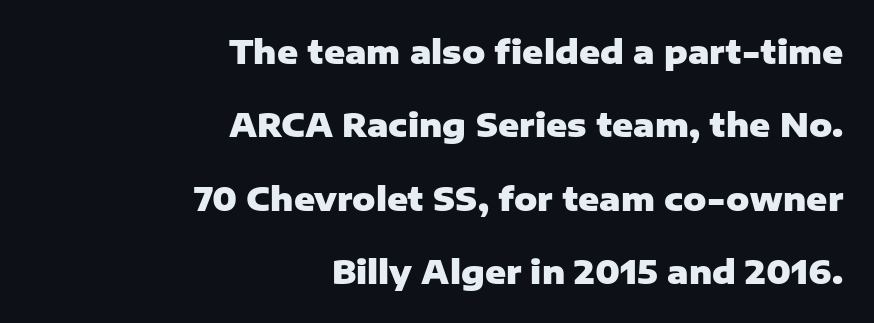
The image shows 32 px heavy sans-serif type, upright; set right-aligned, loose line spacing (2.29x), normal letter spacing, not underlined; low stroke contrast and a medium x-height.
